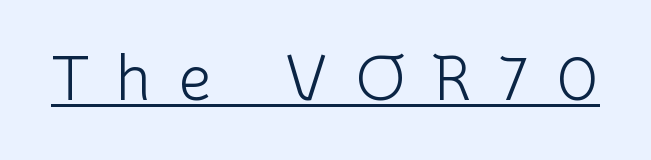
{"serif": "no", "italic": "no", "bold": "no", "weight": "light", "width": "normal", "stroke_contrast": "low", "x_height": "medium", "monospaced": "no", "underline": "yes", "letter_spacing": "wide", "letter_spacing_em": 0.43, "glyph_px": 64}
